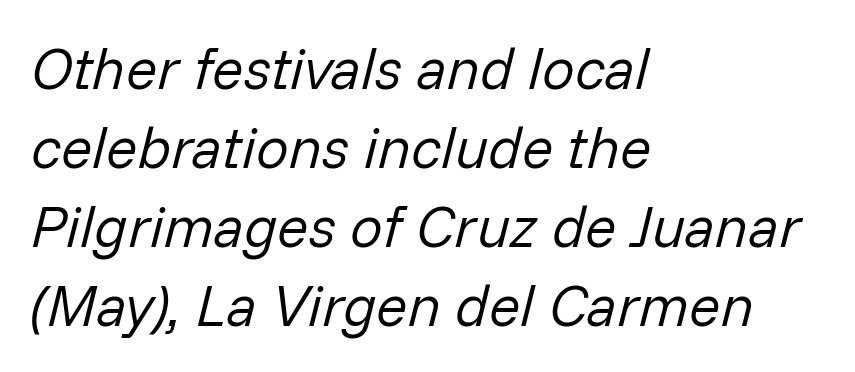
The image shows 58 px regular-weight type, italic (leaning right); set left-aligned, normal line spacing (1.36x), normal letter spacing, not underlined; low stroke contrast and a medium x-height.
